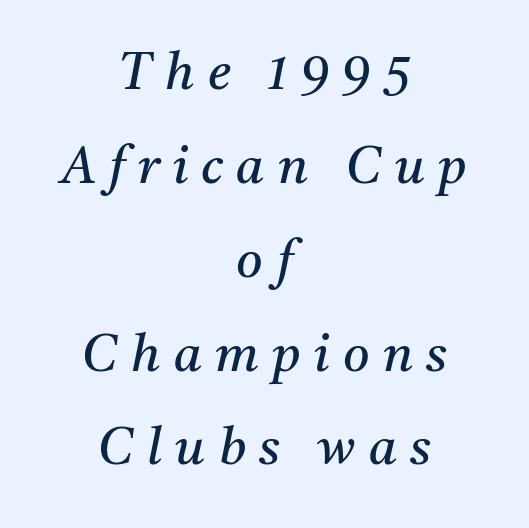
The letterforms stand isolated, each surrounded by extra space. The passage shown is not underscored anywhere. Varying glyph widths throughout — classic text-font behaviour. In terms of letterform style, serifs are clearly present. A light-to-regular cut is what we see here. Would a proofreader flag this as italicized? Yes.
